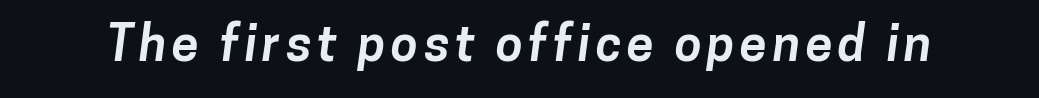
The strokes are fattened all the way to bold. Each letter keeps its own natural width here, so spacing adapts to shape. A sans-serif font was chosen for this passage. Just letters on the line, the space beneath them empty.
